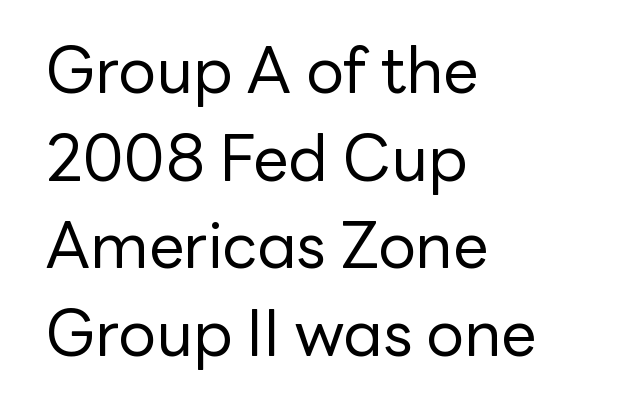
{"serif": "no", "italic": "no", "bold": "no", "weight": "regular", "width": "normal", "stroke_contrast": "low", "x_height": "medium", "monospaced": "no", "underline": "no", "align": "left", "line_spacing": "normal", "line_spacing_ratio": 1.39, "letter_spacing": "normal", "letter_spacing_em": 0.0, "glyph_px": 63}
